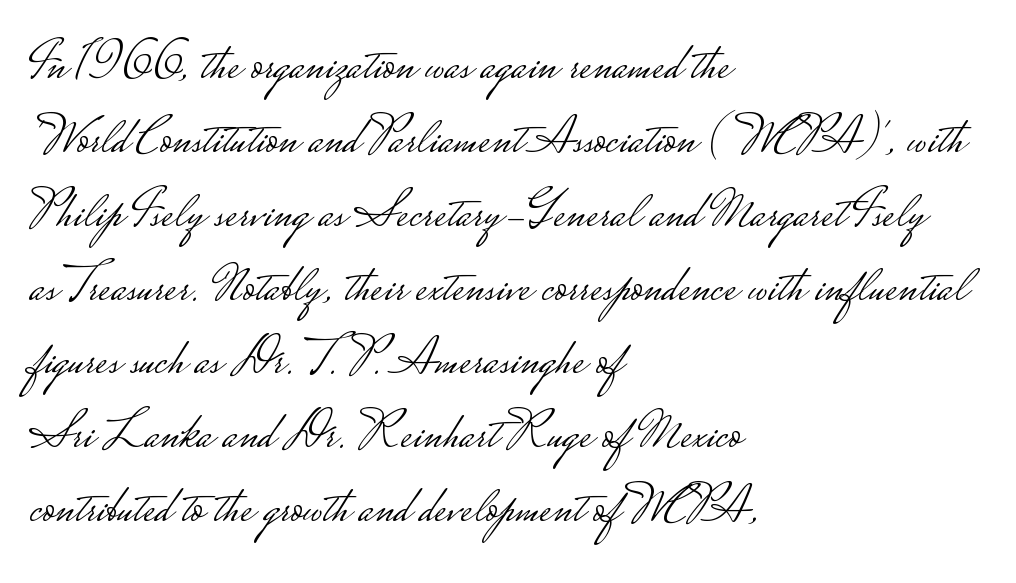
{"serif": "no", "bold": "no", "weight": "light", "width": "wide", "stroke_contrast": "low", "monospaced": "no", "underline": "no", "align": "left", "line_spacing": "normal", "line_spacing_ratio": 1.42, "letter_spacing": "normal", "letter_spacing_em": 0.0, "glyph_px": 52}
